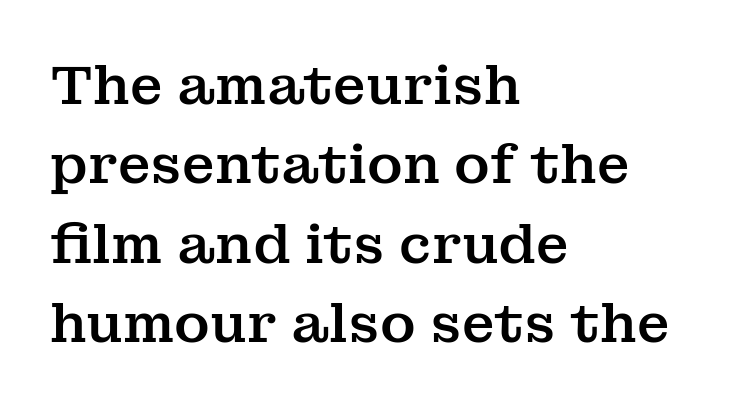
Italic? Not at all — the glyphs are vertical. Nobody touched the tracking dial on this one. Descender tails drop into unmarked territory. Stroke terminals: seriffed. The designer left line spacing at the default. The text block is weighted toward the left margin, trailing off unevenly rightward.
